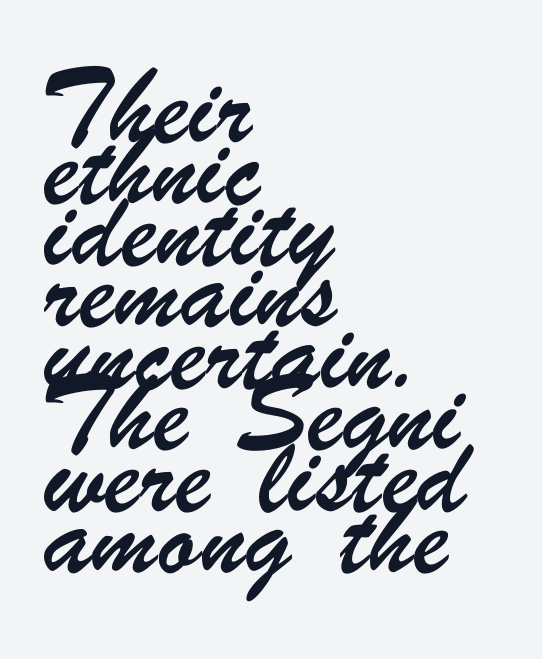
Nothing sits at the stroke ends, so this counts as sans-serif. Spacing between characters is what you'd get straight out of the box. Just letters on the line, the space beneath them empty. Successive baselines arrive at the customary interval. This sample is left-justified, so line endings fall wherever the words run out. Think of a printed novel: that variable character pitch is what you see here.
